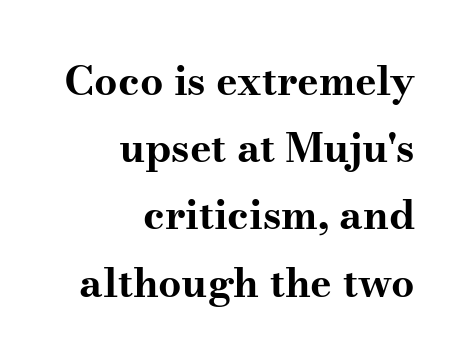
Here the designer chose a conventional face with non-uniform glyph widths. A bare baseline throughout the passage. Unlike a clean sans, this face finishes its strokes with serifs. The letters sit at their default tracking, neither squeezed nor spread. Where is the straight margin? On the right. When letters stand straight like this, we call the style roman or upright.
